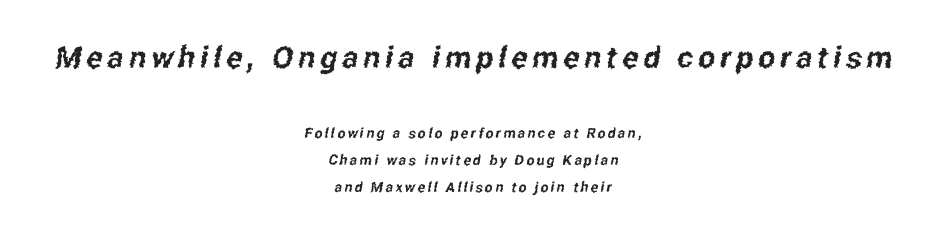
Q: Is the typeface a serif or a sans-serif typeface? A: Sans-serif.
Q: Is the text underlined? A: No.
Q: How is the paragraph aligned? A: Centered.
Q: Is the spacing between lines tight, normal or loose? A: Loose.
Q: Which block of text is set in a larger size, the first (top) or the second (bottom)? A: The first (top) one.
Q: Width (condensed, normal, or wide)? A: Condensed.
Q: Stroke contrast? A: Low.
Q: x-height? A: Medium.
Q: Monospaced? A: No.
